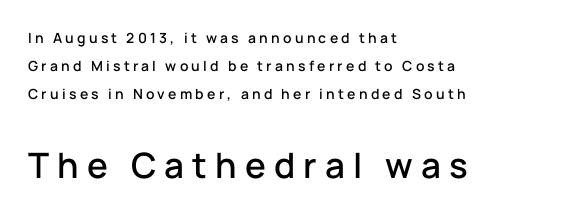
{"serif": "no", "italic": "no", "width": "normal", "stroke_contrast": "low", "x_height": "medium", "monospaced": "no", "underline": "no", "align": "left", "line_spacing": "loose", "line_spacing_ratio": 1.99, "letter_spacing": "wide", "letter_spacing_em": 0.23, "larger_block": "second", "size_ratio": 2.5, "glyph_px": 35}
